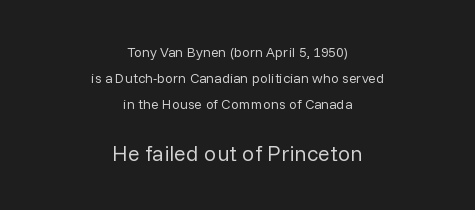
The image shows 22 px text type, upright; set centered, line spacing 1.86x, normal letter spacing, not underlined; the second (bottom) block is 1.57x larger.
